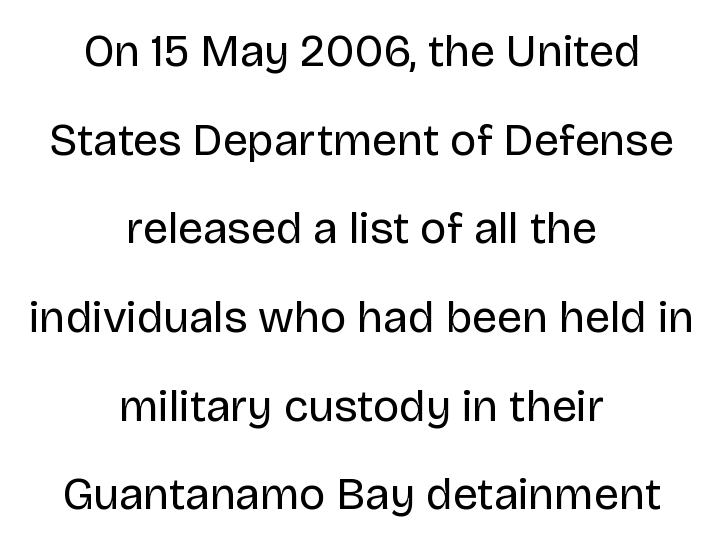
Q: Is the text bold? A: No.
Q: Is the text italic (slanted)? A: No, it is upright.
Q: Is the typeface a serif or a sans-serif typeface? A: Sans-serif.
Q: Is the text underlined? A: No.
Q: How is the paragraph aligned? A: Centered.
Q: Is the spacing between letters normal or unusually wide? A: Normal.
Q: Is the spacing between lines tight, normal or loose? A: Loose.
Q: Width (condensed, normal, or wide)? A: Normal.
Q: Stroke contrast? A: Low.
Q: x-height? A: Large.
Q: Monospaced? A: No.
